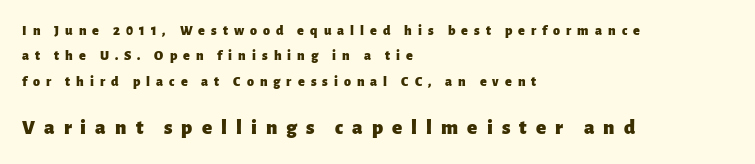
The image shows 21 px bold type, upright; set left-aligned, line spacing 1.82x, unusually wide letter spacing (+0.43 em), not underlined; the second (bottom) block is 1.5x larger.
